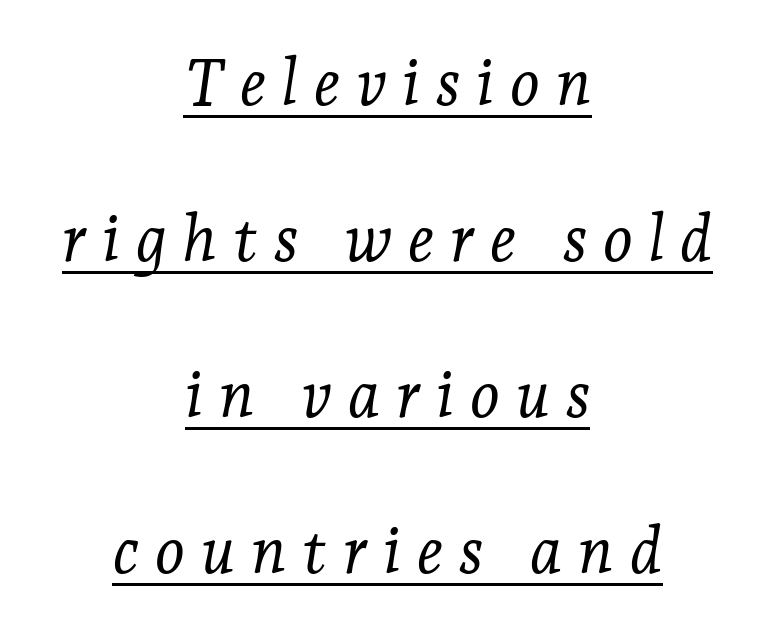
Q: Is the text bold? A: No.
Q: Is the text italic (slanted)? A: Yes, it leans right by about 7 degrees.
Q: Is the typeface a serif or a sans-serif typeface? A: Serif.
Q: Is the text underlined? A: Yes.
Q: How is the paragraph aligned? A: Centered.
Q: Is the spacing between letters normal or unusually wide? A: Unusually wide.
Q: Is the spacing between lines tight, normal or loose? A: Loose.
Q: Width (condensed, normal, or wide)? A: Normal.
Q: Stroke contrast? A: Low.
Q: x-height? A: Medium.
Q: Monospaced? A: No.
